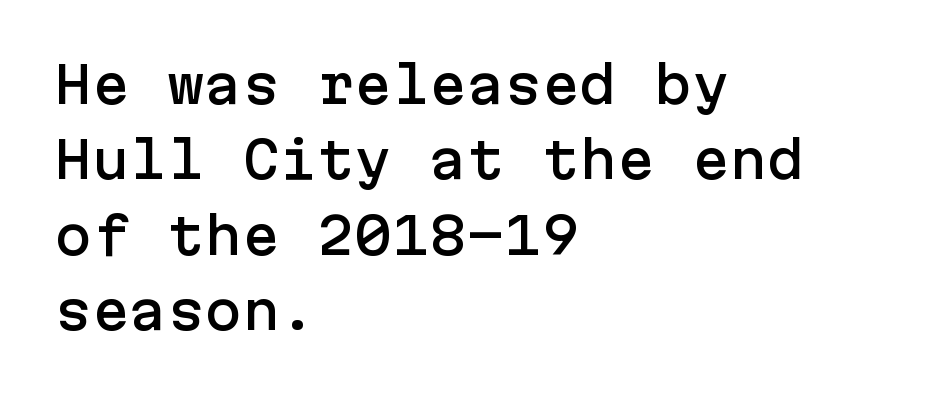
Q: Is the text italic (slanted)? A: No, it is upright.
Q: Is the typeface a serif or a sans-serif typeface? A: Sans-serif.
Q: Is the text underlined? A: No.
Q: How is the paragraph aligned? A: Left-aligned.
Q: Is the spacing between letters normal or unusually wide? A: Normal.
Q: Is the spacing between lines tight, normal or loose? A: Normal.
Q: Width (condensed, normal, or wide)? A: Normal.
Q: Stroke contrast? A: Low.
Q: x-height? A: Medium.
